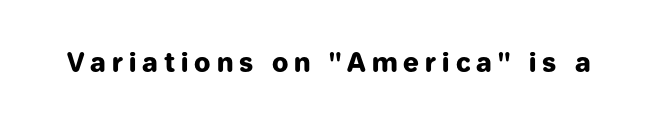
Q: Is the text bold? A: Yes.
Q: Is the text italic (slanted)? A: No, it is upright.
Q: Is the text underlined? A: No.
Q: Is the spacing between letters normal or unusually wide? A: Unusually wide.
